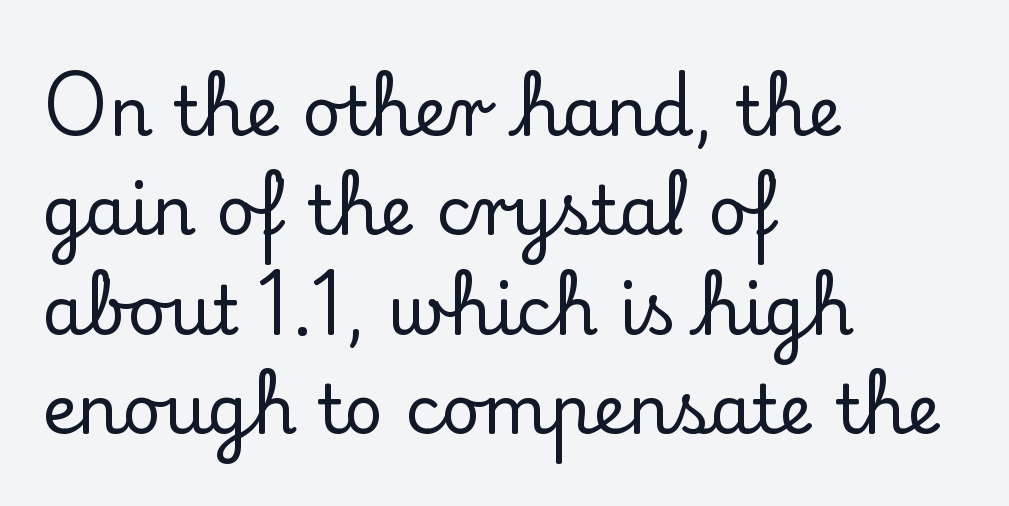
Proportional: the letters do not fall into vertical columns. All the whitespace from short lines collects on the right. Compared with typical paragraphs, the rows here are spaced about the same. Only glyphs here, with clear space below each row.
